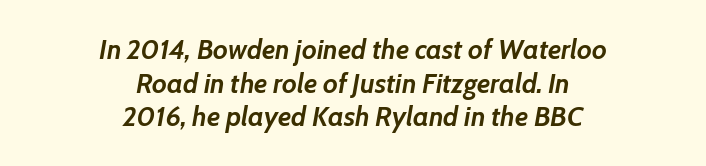
Q: Is the text bold? A: Yes.
Q: Is the text italic (slanted)? A: Yes, it leans right by about 7 degrees.
Q: Is the text underlined? A: No.
Q: How is the paragraph aligned? A: Centered.
Q: Is the spacing between letters normal or unusually wide? A: Normal.
Q: Is the spacing between lines tight, normal or loose? A: Normal.
